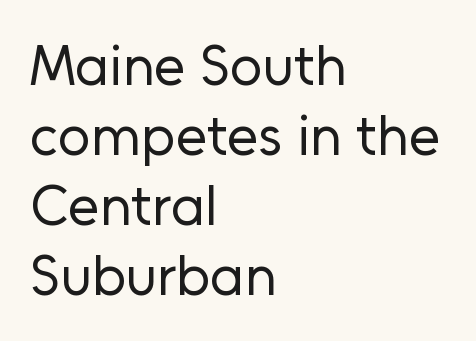
The image shows 57 px regular-weight sans-serif type, upright; set left-aligned, line spacing 1.23x, normal letter spacing, not underlined; low stroke contrast and a medium x-height.
